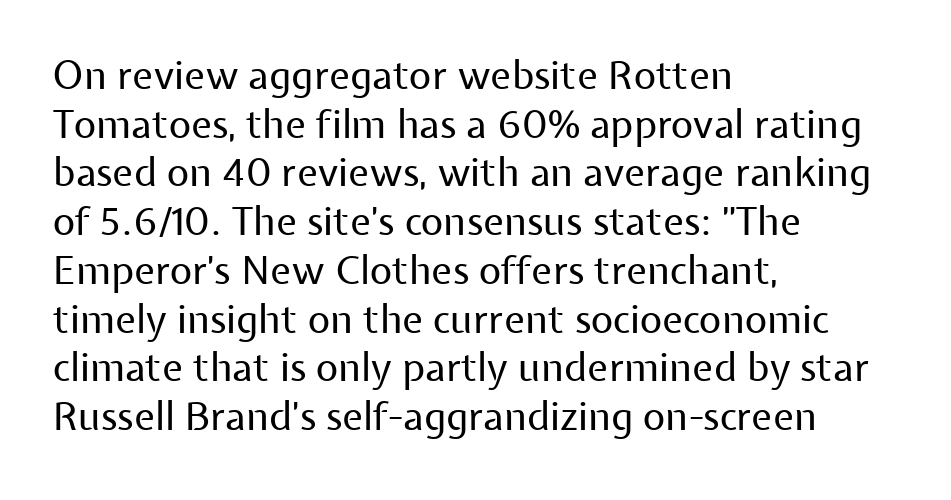
{"serif": "no", "italic": "no", "bold": "no", "weight": "regular", "width": "normal", "stroke_contrast": "low", "x_height": "medium", "monospaced": "no", "underline": "no", "align": "left", "line_spacing": "normal", "line_spacing_ratio": 1.25, "letter_spacing": "normal", "letter_spacing_em": 0.0, "glyph_px": 39}
